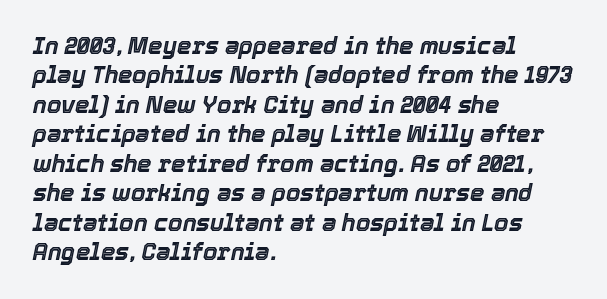
Glance below the letters and you will spot only blank space. All the whitespace from short lines collects on the right. Notice how descenders clear the ascenders below comfortably — that's standard leading. Observe the ordinary spacing: letters are neighbours, not strangers.
